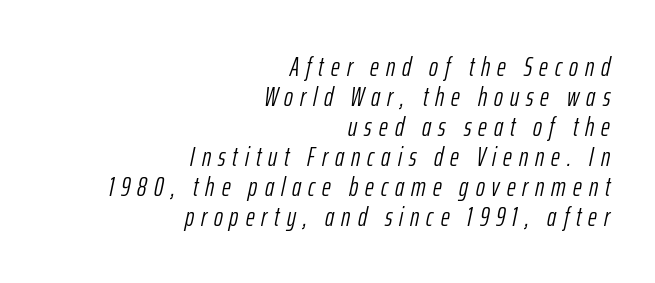
The image shows 27 px text type, italic (leaning right); set right-aligned, tight line spacing (1.11x), unusually wide letter spacing (+0.26 em), not underlined.
